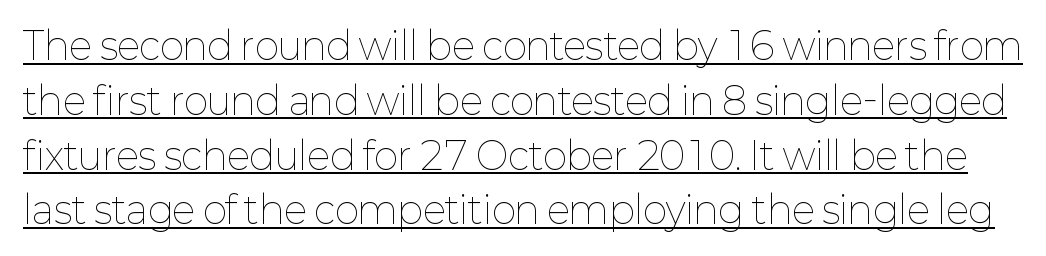
Q: Is the text bold? A: No.
Q: Is the text italic (slanted)? A: No, it is upright.
Q: Is the text underlined? A: Yes.
Q: Is the spacing between letters normal or unusually wide? A: Normal.
Q: Is the spacing between lines tight, normal or loose? A: Normal.
Q: Width (condensed, normal, or wide)? A: Normal.
Q: Stroke contrast? A: Low.
Q: x-height? A: Medium.
Q: Monospaced? A: No.
